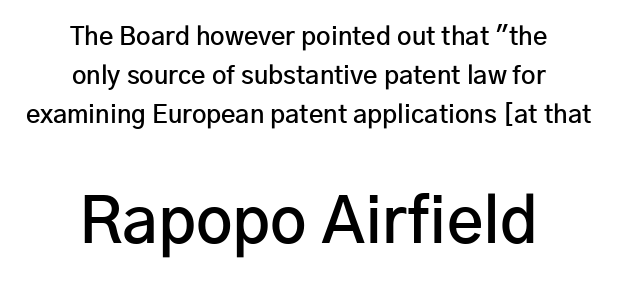
The image shows 63 px semibold sans-serif type, upright; set centered, normal line spacing (1.56x), normal letter spacing, not underlined; the second (bottom) block is 2.52x larger; low stroke contrast and a medium x-height.
